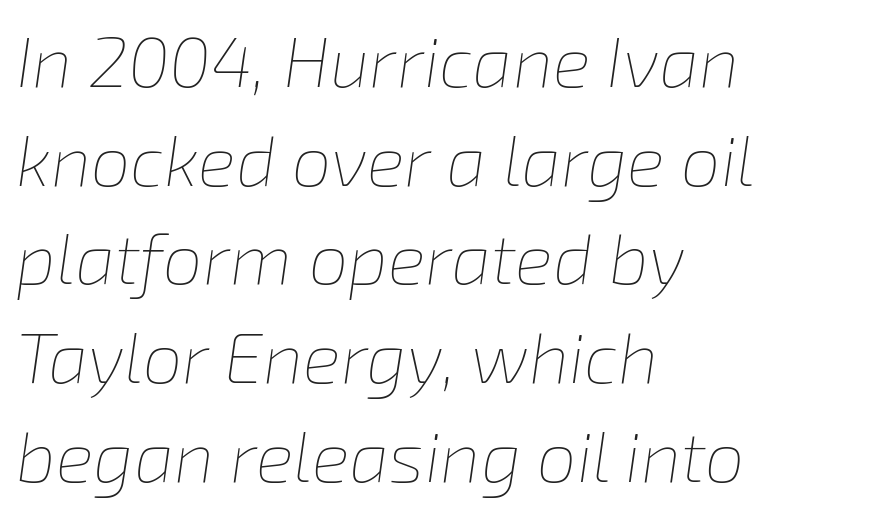
{"italic": "yes", "lean": "right", "slant_degrees": 8, "bold": "no", "weight": "thin", "width": "normal", "stroke_contrast": "low", "x_height": "medium", "monospaced": "no", "underline": "no", "align": "left", "line_spacing": "normal", "line_spacing_ratio": 1.39, "letter_spacing": "normal", "letter_spacing_em": 0.0, "glyph_px": 71}
